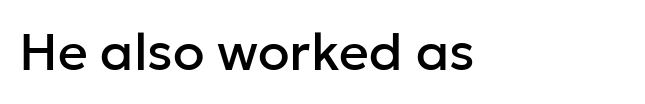
Q: Is the text italic (slanted)? A: No, it is upright.
Q: Is the typeface a serif or a sans-serif typeface? A: Sans-serif.
Q: Is the text underlined? A: No.
Q: Is the spacing between letters normal or unusually wide? A: Normal.
Q: Width (condensed, normal, or wide)? A: Normal.
Q: Stroke contrast? A: Low.
Q: x-height? A: Medium.
Q: Monospaced? A: No.
